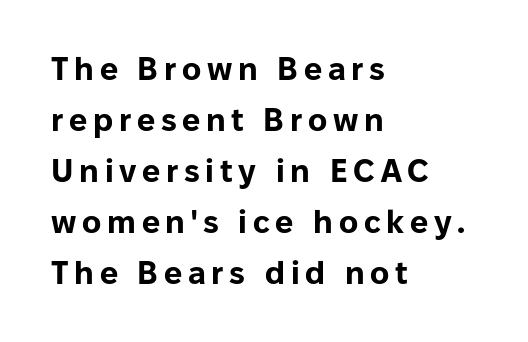
Has an underline been added? It has not. Does the copy run flush right? No — it runs flush left. Do the characters align in a grid? No, the font is proportional. The sample has been set heavy, in full bold. One glance says typical: line gaps are just what's usual. This rendering employs a face without finishing strokes, i.e., a sans-serif.
